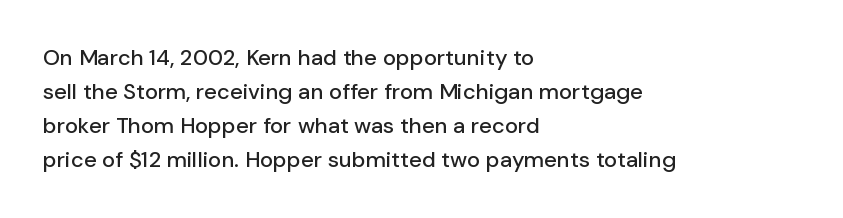
{"italic": "no", "underline": "no", "align": "left", "line_spacing": "normal", "line_spacing_ratio": 1.55, "letter_spacing": "normal", "letter_spacing_em": 0.0, "glyph_px": 22}
